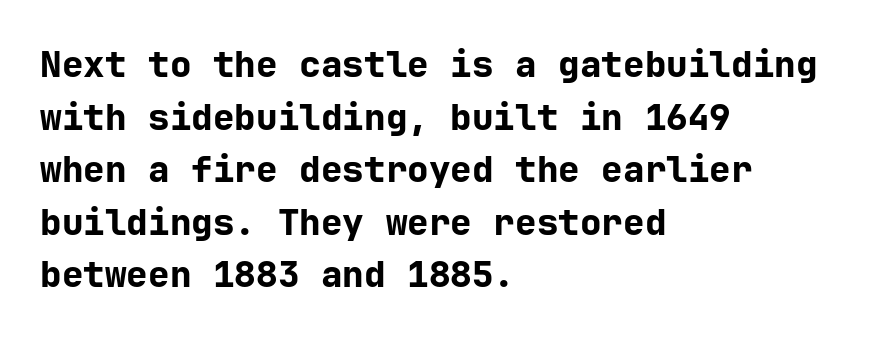
The image shows 36 px bold sans-serif type, upright; set left-aligned, normal line spacing (1.46x), normal letter spacing, not underlined; low stroke contrast and a medium x-height.
